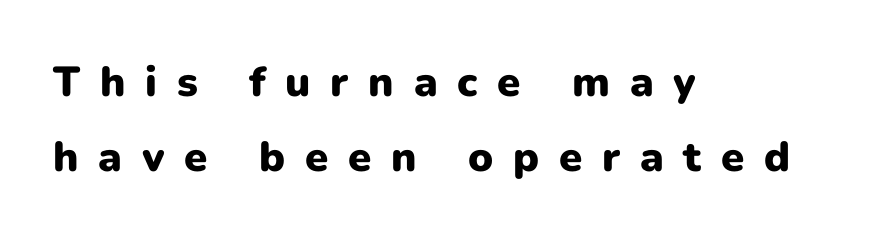
Q: Is the text bold? A: Yes.
Q: Is the text italic (slanted)? A: No, it is upright.
Q: Is the typeface a serif or a sans-serif typeface? A: Sans-serif.
Q: Is the text underlined? A: No.
Q: How is the paragraph aligned? A: Left-aligned.
Q: Is the spacing between letters normal or unusually wide? A: Unusually wide.
Q: Width (condensed, normal, or wide)? A: Normal.
Q: Stroke contrast? A: Low.
Q: x-height? A: Medium.
Q: Monospaced? A: No.
